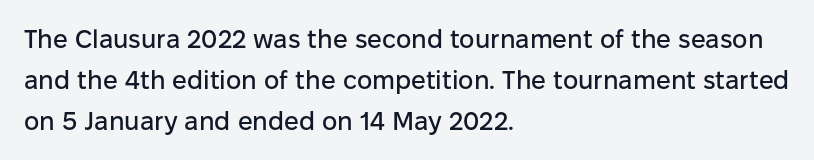
Descenders hang freely into open space. The font's upright variant was chosen for this text. Alignment: flush left. Leading: standard. The letterforms sit shoulder to shoulder at normal distance.
